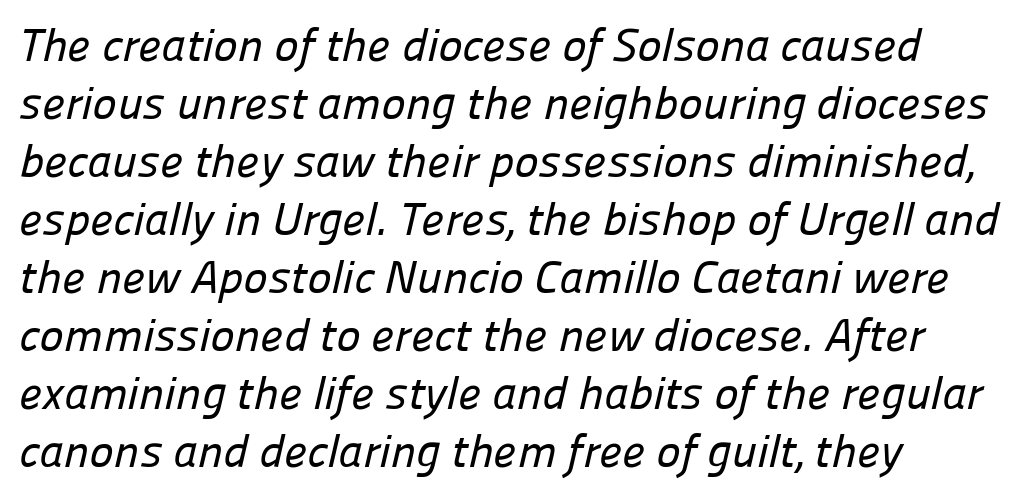
The image shows 46 px sans-serif type; set normal line spacing (1.26x), normal letter spacing, not underlined; low stroke contrast and a medium x-height.
